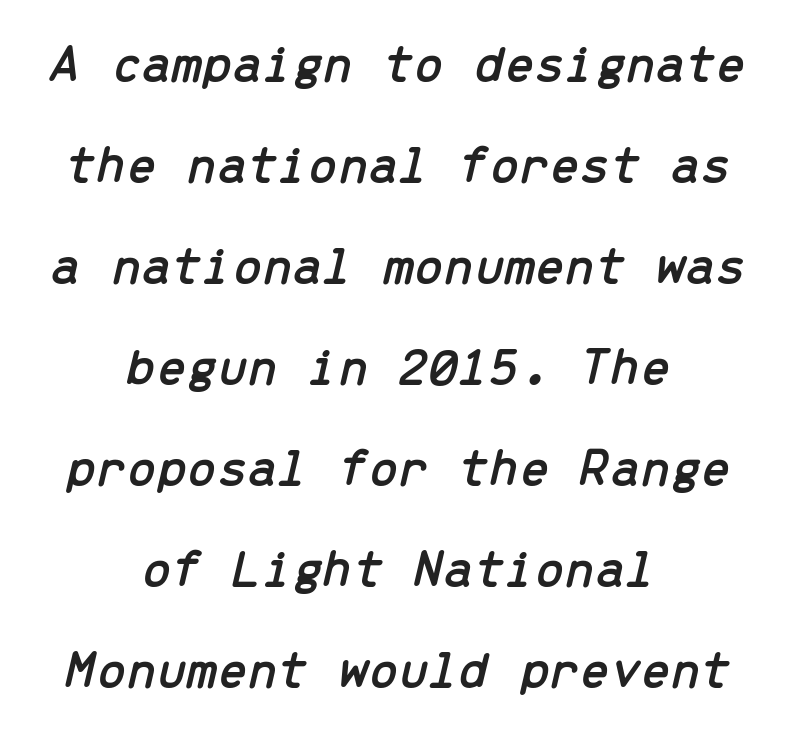
Q: Is the text italic (slanted)? A: Yes, it leans right by about 13 degrees.
Q: Is the text underlined? A: No.
Q: How is the paragraph aligned? A: Centered.
Q: Is the spacing between letters normal or unusually wide? A: Normal.
Q: Width (condensed, normal, or wide)? A: Normal.
Q: Stroke contrast? A: Low.
Q: x-height? A: Medium.
Q: Monospaced? A: Yes.
